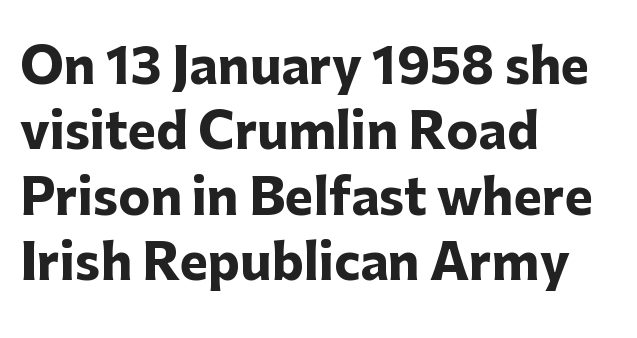
Q: Is the text bold? A: Yes.
Q: Is the text italic (slanted)? A: No, it is upright.
Q: Is the typeface a serif or a sans-serif typeface? A: Sans-serif.
Q: Is the text underlined? A: No.
Q: How is the paragraph aligned? A: Left-aligned.
Q: Is the spacing between letters normal or unusually wide? A: Normal.
Q: Is the spacing between lines tight, normal or loose? A: Normal.
Q: Width (condensed, normal, or wide)? A: Normal.
Q: Stroke contrast? A: Low.
Q: x-height? A: Medium.
Q: Monospaced? A: No.
